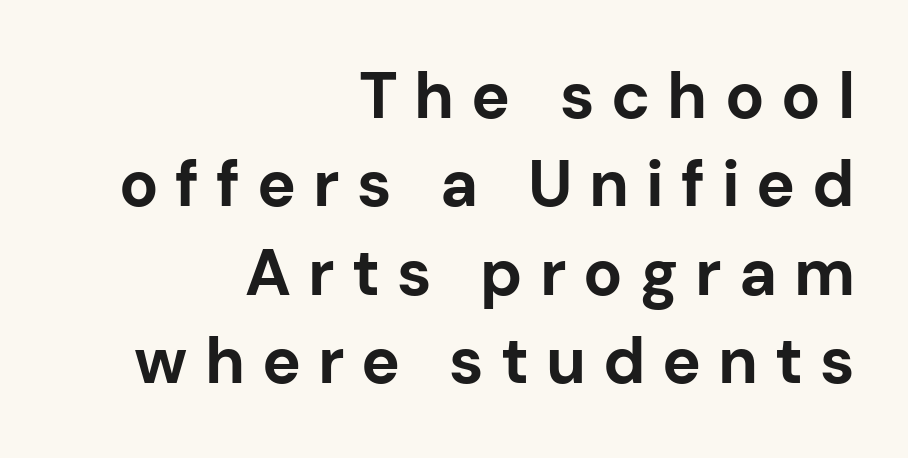
Q: Is the text bold? A: Yes.
Q: Is the text italic (slanted)? A: No, it is upright.
Q: Is the typeface a serif or a sans-serif typeface? A: Sans-serif.
Q: Is the text underlined? A: No.
Q: How is the paragraph aligned? A: Right-aligned.
Q: Is the spacing between letters normal or unusually wide? A: Unusually wide.
Q: Is the spacing between lines tight, normal or loose? A: Normal.
Q: Width (condensed, normal, or wide)? A: Normal.
Q: Stroke contrast? A: Low.
Q: x-height? A: Medium.
Q: Monospaced? A: No.
